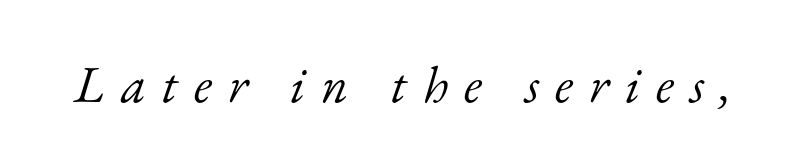
The image shows 52 px light serif type, italic (leaning right); set unusually wide letter spacing (+0.31 em), not underlined; low stroke contrast and a small x-height.
